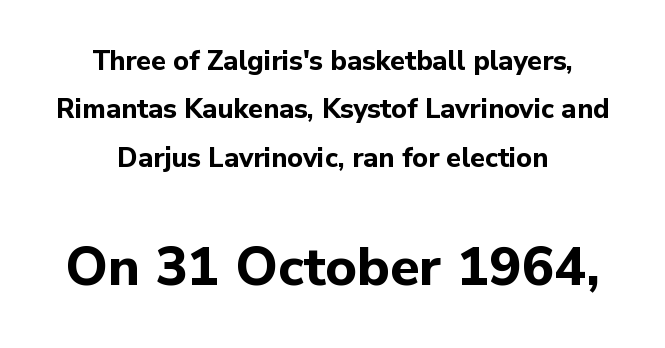
Q: Is the text bold? A: Yes.
Q: Is the text italic (slanted)? A: No, it is upright.
Q: Is the typeface a serif or a sans-serif typeface? A: Sans-serif.
Q: Is the text underlined? A: No.
Q: How is the paragraph aligned? A: Centered.
Q: Is the spacing between letters normal or unusually wide? A: Normal.
Q: Which block of text is set in a larger size, the first (top) or the second (bottom)? A: The second (bottom) one.
Q: Width (condensed, normal, or wide)? A: Normal.
Q: Stroke contrast? A: Low.
Q: x-height? A: Medium.
Q: Monospaced? A: No.
